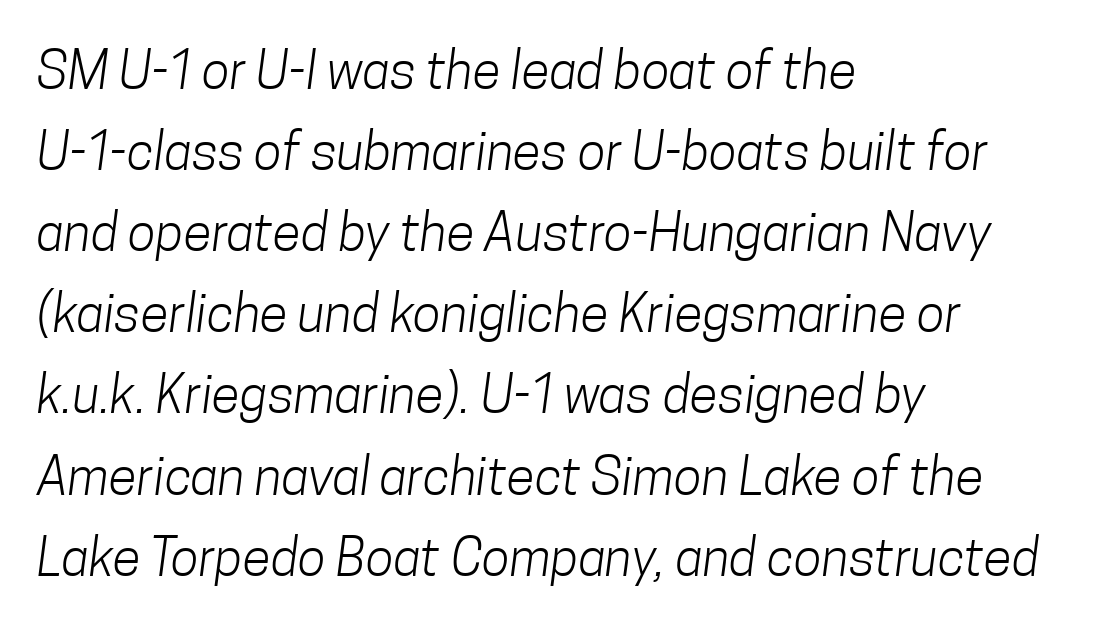
Nothing sits at the stroke ends, so this counts as sans-serif. Check the space under the baseline: it is left empty. This is not heavy type; no bold has been used. Observe the ordinary spacing: letters are neighbours, not strangers. Successive baselines arrive at the customary interval. Caption: multi-line text, flush left, ragged right.
